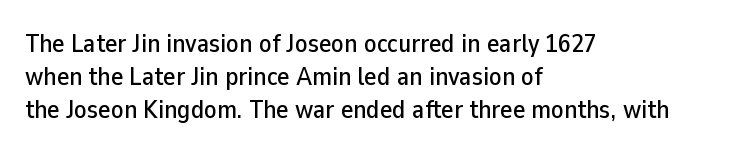
The image shows 26 px text type, upright; set left-aligned, normal line spacing (1.27x), normal letter spacing, not underlined.
